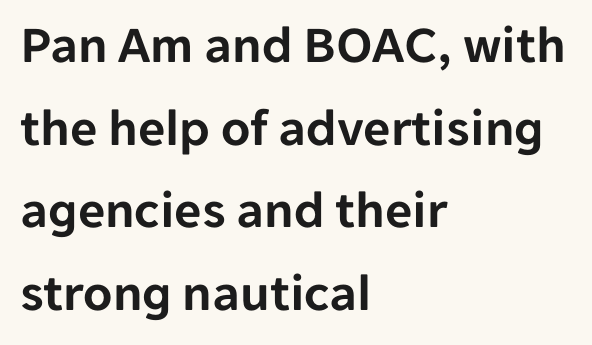
Q: Is the text italic (slanted)? A: No, it is upright.
Q: Is the typeface a serif or a sans-serif typeface? A: Sans-serif.
Q: Is the text underlined? A: No.
Q: How is the paragraph aligned? A: Left-aligned.
Q: Is the spacing between letters normal or unusually wide? A: Normal.
Q: Is the spacing between lines tight, normal or loose? A: Normal.
Q: Width (condensed, normal, or wide)? A: Normal.
Q: Stroke contrast? A: Low.
Q: x-height? A: Medium.
Q: Monospaced? A: No.
